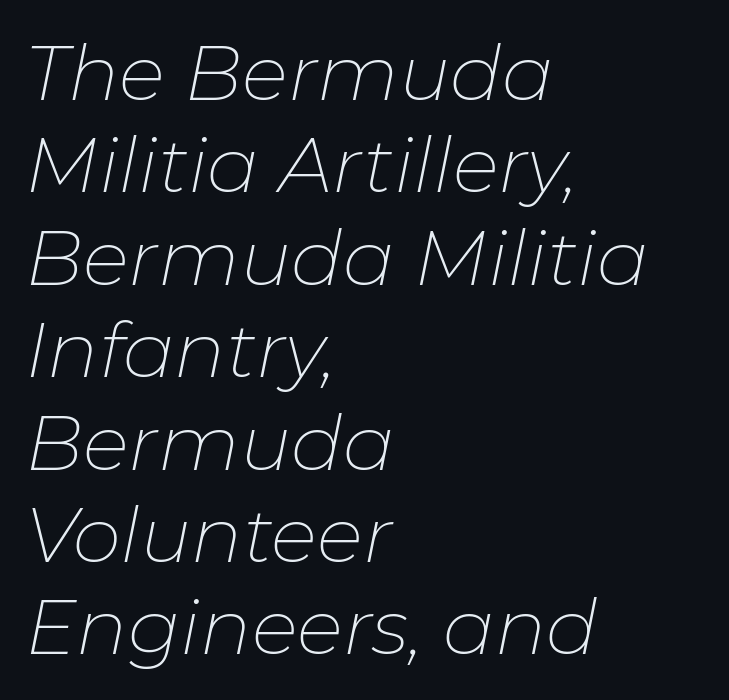
Q: Is the text bold? A: No.
Q: Is the text italic (slanted)? A: Yes, it leans right by about 11 degrees.
Q: Is the text underlined? A: No.
Q: How is the paragraph aligned? A: Left-aligned.
Q: Is the spacing between letters normal or unusually wide? A: Normal.
Q: Width (condensed, normal, or wide)? A: Normal.
Q: Stroke contrast? A: Low.
Q: x-height? A: Medium.
Q: Monospaced? A: No.
